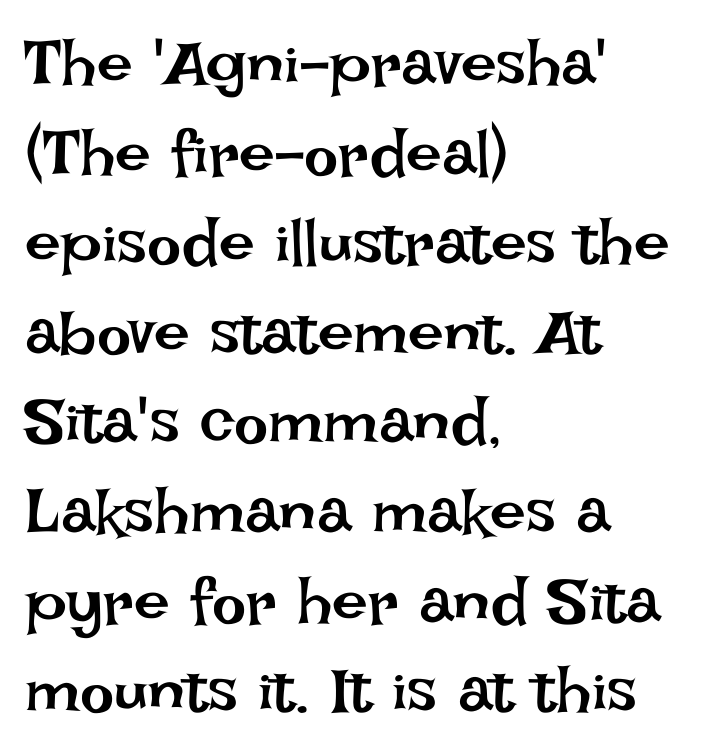
Q: Is the text bold? A: No.
Q: Is the text italic (slanted)? A: No, it is upright.
Q: Is the text underlined? A: No.
Q: How is the paragraph aligned? A: Left-aligned.
Q: Is the spacing between letters normal or unusually wide? A: Normal.
Q: Is the spacing between lines tight, normal or loose? A: Normal.
Q: Width (condensed, normal, or wide)? A: Normal.
Q: Stroke contrast? A: Low.
Q: x-height? A: Large.
Q: Monospaced? A: No.
